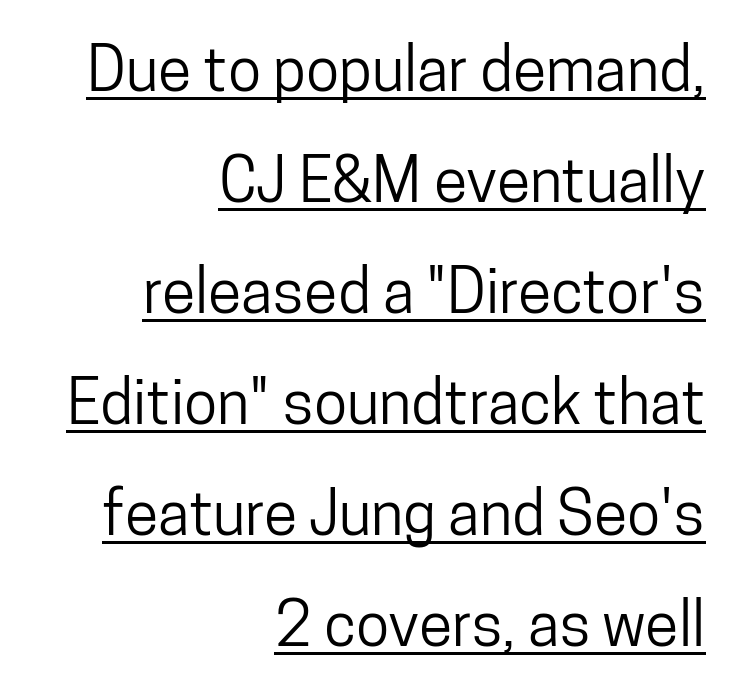
The image shows 61 px condensed sans-serif type, upright; set right-aligned, line spacing 1.82x, normal letter spacing, underlined; low stroke contrast and a medium x-height.
